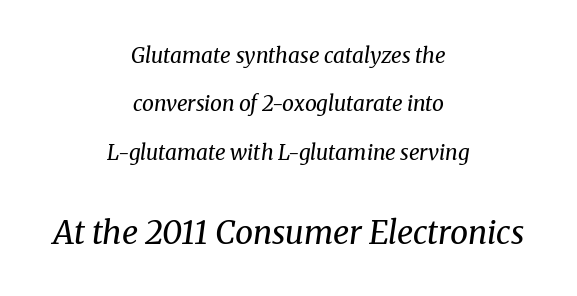
The image shows 32 px regular-weight serif type, italic (leaning right); set centered, loose line spacing (2.3x), normal letter spacing, not underlined; the second (bottom) block is 1.52x larger; medium stroke contrast and a medium x-height.
